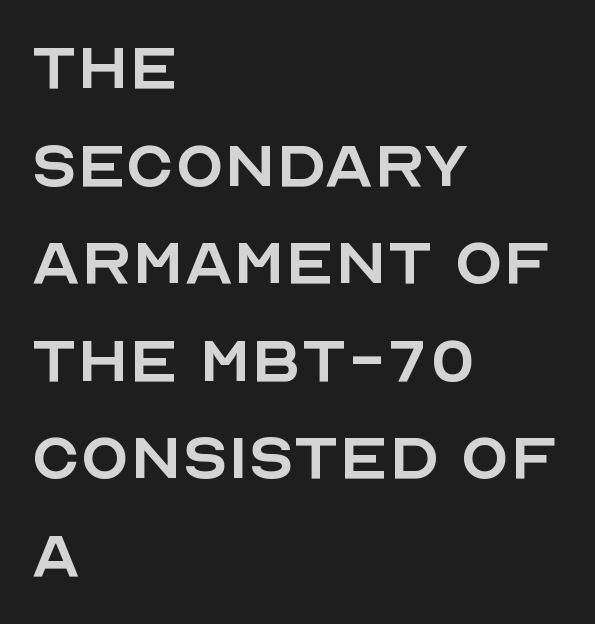
Honestly, there is no underline to notice here at all. Classification — sans serif. A student would call this left alignment; a typographer would say flush left, rag right. Vertical strokes here are truly vertical. Stroke thickness stays within the range of a standard reading face or lighter. Is this a fixed-width face? No — the glyphs have proportional, varying widths.
